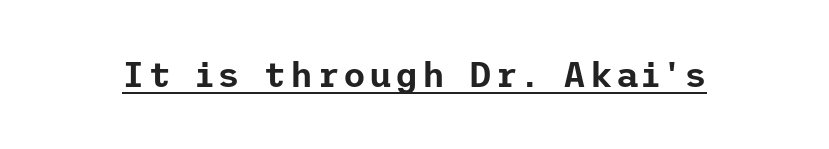
A typesetter would mark this as roman, not italic. The letters carry no serifs — their stems end cleanly without finishing strokes. Emphasis is given by a line drawn under the lettering.
